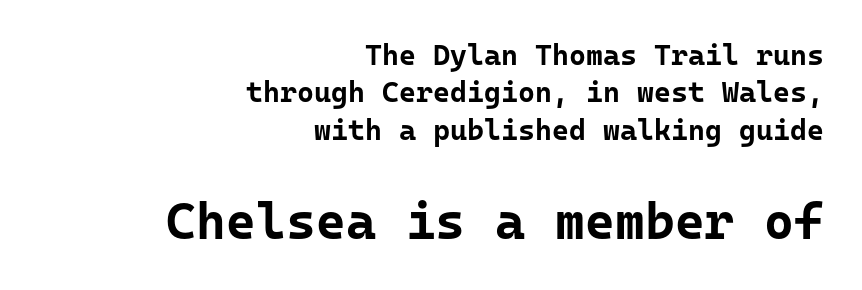
{"serif": "no", "italic": "no", "bold": "yes", "weight": "bold", "width": "normal", "stroke_contrast": "low", "x_height": "medium", "monospaced": "yes", "underline": "no", "align": "right", "line_spacing": "normal", "line_spacing_ratio": 1.29, "letter_spacing": "normal", "letter_spacing_em": 0.0, "larger_block": "second", "size_ratio": 1.76, "glyph_px": 51}
